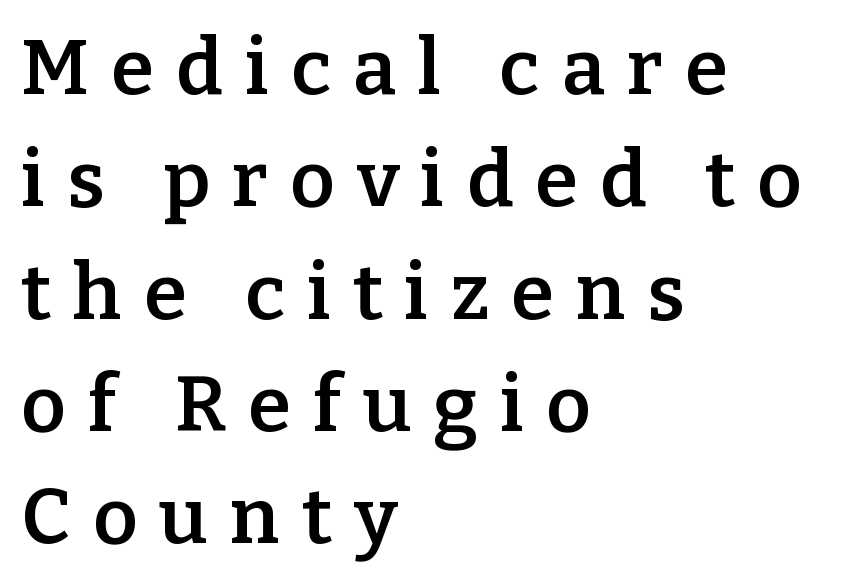
{"serif": "yes", "italic": "no", "bold": "semi", "weight": "semibold", "width": "normal", "stroke_contrast": "low", "x_height": "medium", "monospaced": "no", "underline": "no", "align": "left", "line_spacing": "normal", "line_spacing_ratio": 1.44, "letter_spacing": "wide", "letter_spacing_em": 0.28, "glyph_px": 78}
